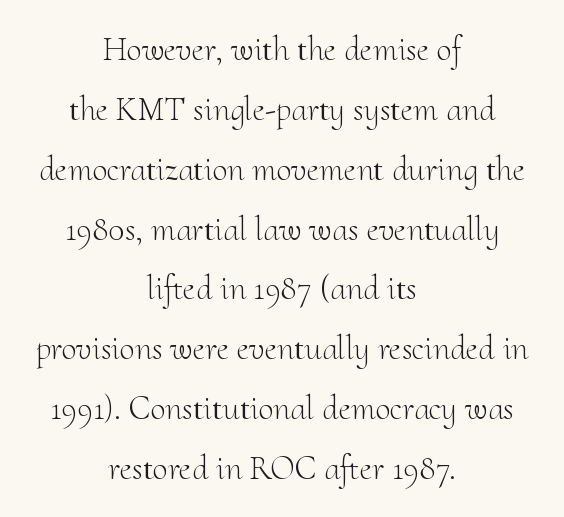
Q: Is the text bold? A: No.
Q: Is the text italic (slanted)? A: No, it is upright.
Q: Is the typeface a serif or a sans-serif typeface? A: Serif.
Q: Is the text underlined? A: No.
Q: How is the paragraph aligned? A: Centered.
Q: Is the spacing between letters normal or unusually wide? A: Normal.
Q: Width (condensed, normal, or wide)? A: Normal.
Q: Stroke contrast? A: Medium.
Q: x-height? A: Small.
Q: Monospaced? A: No.
